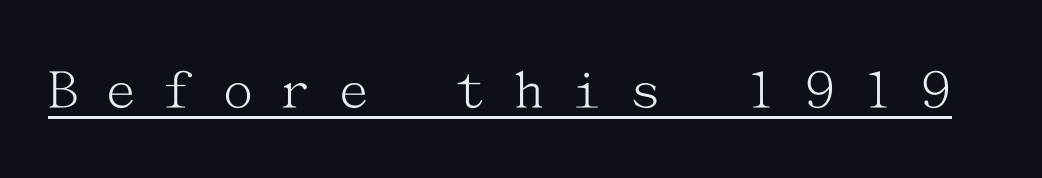
The image shows 60 px light serif type, upright; set unusually wide letter spacing (+0.47 em), underlined; medium stroke contrast and a medium x-height.
